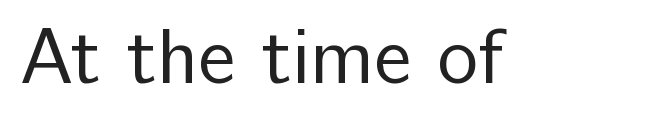
{"serif": "no", "italic": "no", "bold": "no", "weight": "regular", "width": "normal", "stroke_contrast": "low", "x_height": "medium", "monospaced": "no", "underline": "no", "letter_spacing": "normal", "letter_spacing_em": 0.0, "glyph_px": 78}
